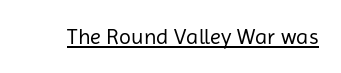
Q: Is the text bold? A: No.
Q: Is the text italic (slanted)? A: No, it is upright.
Q: Is the text underlined? A: Yes.
Q: Is the spacing between letters normal or unusually wide? A: Normal.
